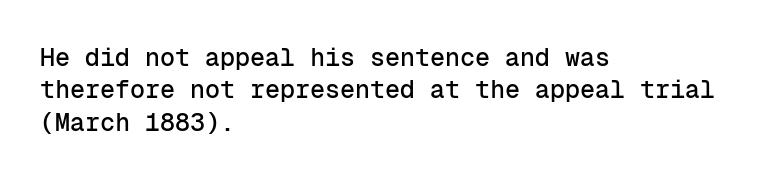
The image shows 25 px text type, upright; set left-aligned, normal line spacing (1.3x), normal letter spacing, not underlined.
